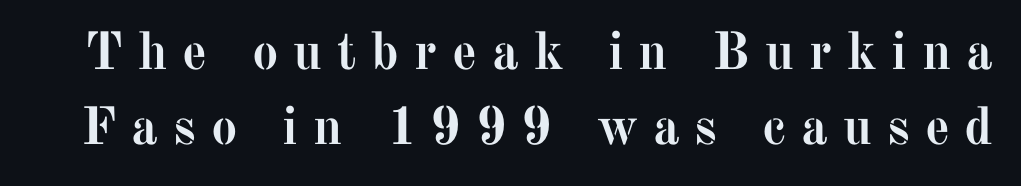
{"serif": "yes", "italic": "no", "bold": "yes", "weight": "semibold", "width": "normal", "stroke_contrast": "medium", "x_height": "medium", "monospaced": "no", "underline": "no", "line_spacing": "normal", "line_spacing_ratio": 1.42, "letter_spacing": "wide", "letter_spacing_em": 0.28, "glyph_px": 53}
